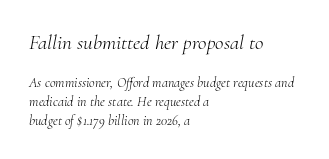
The image shows 21 px text type, italic (leaning right); set left-aligned, normal line spacing (1.35x), normal letter spacing, not underlined; the first (top) block is 1.5x larger.
